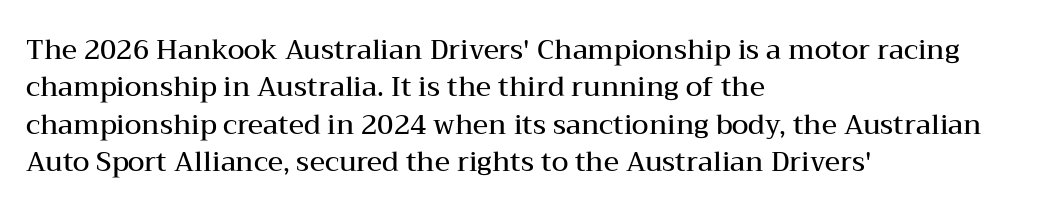
Q: Is the text bold? A: Semi-bold.
Q: Is the text italic (slanted)? A: No, it is upright.
Q: Is the text underlined? A: No.
Q: How is the paragraph aligned? A: Left-aligned.
Q: Is the spacing between letters normal or unusually wide? A: Normal.
Q: Is the spacing between lines tight, normal or loose? A: Normal.
